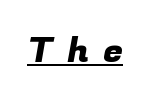
The image shows 35 px sans-serif type; set unusually wide letter spacing (+0.41 em), underlined; low stroke contrast and a medium x-height.
